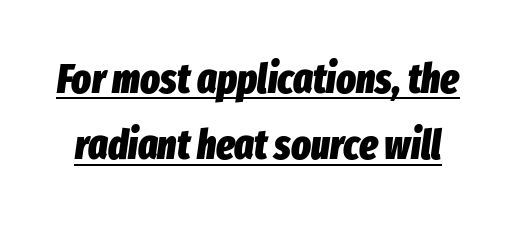
Q: Is the text bold? A: Yes.
Q: Is the text italic (slanted)? A: Yes, it leans right by about 8 degrees.
Q: Is the text underlined? A: Yes.
Q: Is the spacing between letters normal or unusually wide? A: Normal.
Q: Is the spacing between lines tight, normal or loose? A: Normal.
Q: Width (condensed, normal, or wide)? A: Condensed.
Q: Stroke contrast? A: Low.
Q: x-height? A: Medium.
Q: Monospaced? A: No.
